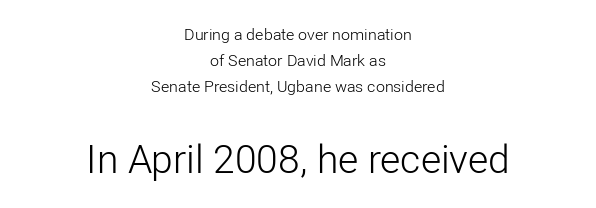
The image shows 39 px light sans-serif type, upright; set centered, normal line spacing (1.61x), normal letter spacing, not underlined; the second (bottom) block is 2.44x larger; low stroke contrast and a medium x-height.
